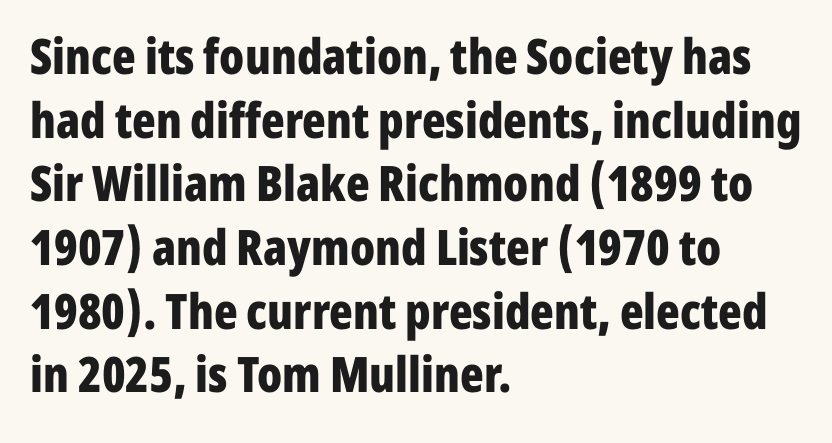
{"serif": "no", "italic": "no", "bold": "yes", "weight": "bold", "width": "condensed", "stroke_contrast": "low", "x_height": "medium", "monospaced": "no", "underline": "no", "align": "left", "line_spacing": "normal", "line_spacing_ratio": 1.3, "letter_spacing": "normal", "letter_spacing_em": 0.0, "glyph_px": 49}
